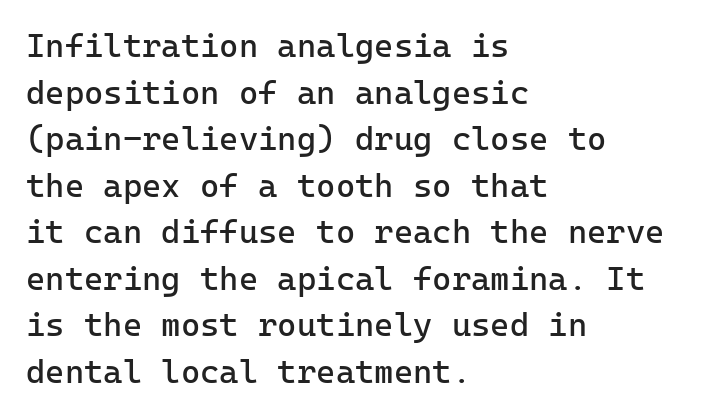
The image shows 33 px regular-weight sans-serif type, upright; set left-aligned, normal line spacing (1.41x), normal letter spacing, not underlined; low stroke contrast and a medium x-height.
